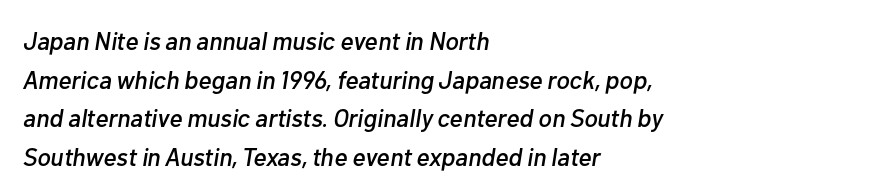
Q: Is the text italic (slanted)? A: Yes, it leans right by about 10 degrees.
Q: Is the text underlined? A: No.
Q: How is the paragraph aligned? A: Left-aligned.
Q: Is the spacing between letters normal or unusually wide? A: Normal.
Q: Is the spacing between lines tight, normal or loose? A: Normal.
